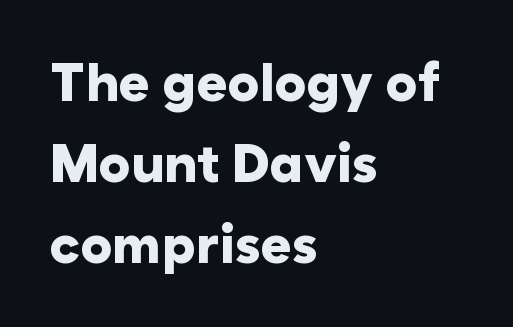
Q: Is the text bold? A: Yes.
Q: Is the text italic (slanted)? A: No, it is upright.
Q: Is the typeface a serif or a sans-serif typeface? A: Sans-serif.
Q: Is the text underlined? A: No.
Q: How is the paragraph aligned? A: Left-aligned.
Q: Is the spacing between letters normal or unusually wide? A: Normal.
Q: Is the spacing between lines tight, normal or loose? A: Normal.
Q: Width (condensed, normal, or wide)? A: Normal.
Q: Stroke contrast? A: Low.
Q: x-height? A: Medium.
Q: Monospaced? A: No.
